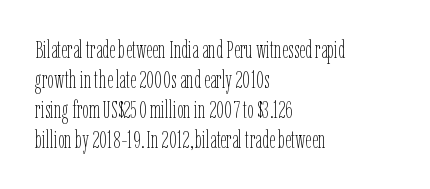
Q: Is the text bold? A: No.
Q: Is the text italic (slanted)? A: No, it is upright.
Q: Is the text underlined? A: No.
Q: How is the paragraph aligned? A: Left-aligned.
Q: Is the spacing between letters normal or unusually wide? A: Normal.
Q: Is the spacing between lines tight, normal or loose? A: Normal.
